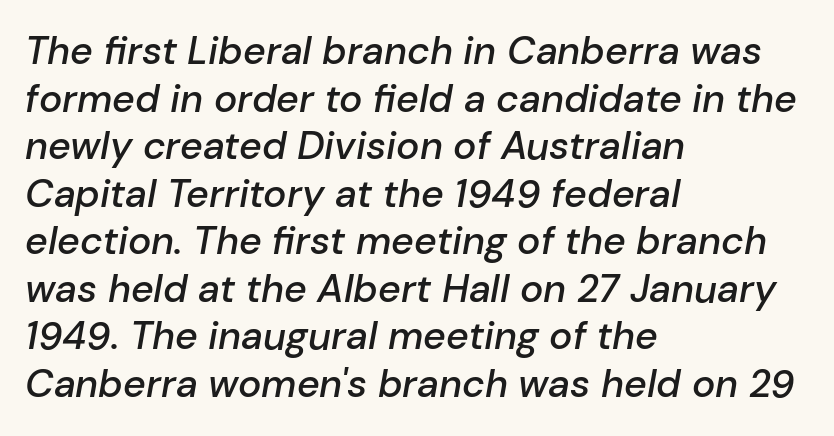
{"italic": "yes", "lean": "right", "slant_degrees": 10, "bold": "semi", "weight": "semibold", "width": "normal", "stroke_contrast": "low", "x_height": "medium", "monospaced": "no", "underline": "no", "align": "left", "line_spacing_ratio": 1.22, "letter_spacing": "normal", "letter_spacing_em": 0.0, "glyph_px": 39}
